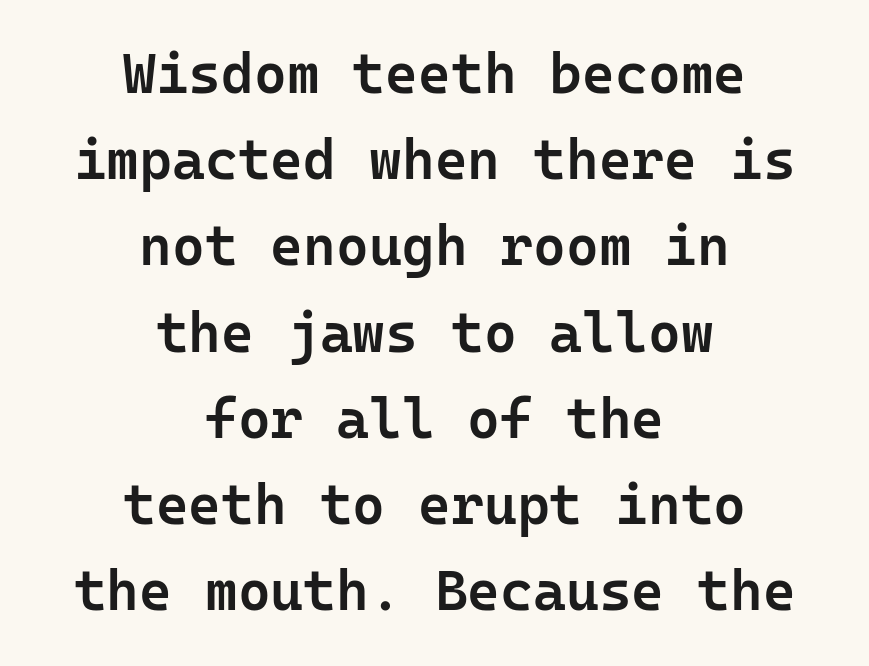
{"serif": "no", "italic": "no", "bold": "semi", "weight": "semibold", "width": "normal", "stroke_contrast": "low", "x_height": "medium", "monospaced": "yes", "underline": "no", "align": "center", "line_spacing": "normal", "line_spacing_ratio": 1.54, "letter_spacing": "normal", "letter_spacing_em": 0.0, "glyph_px": 56}
